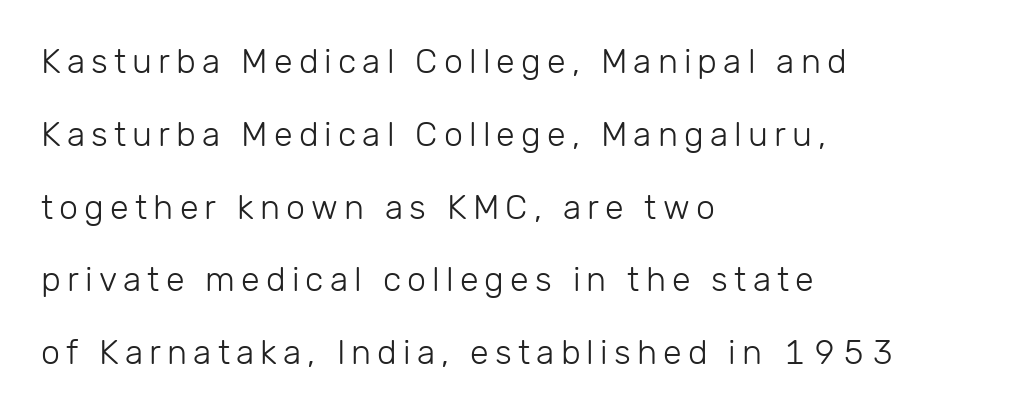
{"serif": "no", "italic": "no", "bold": "no", "weight": "light", "width": "normal", "stroke_contrast": "low", "x_height": "medium", "monospaced": "no", "underline": "no", "align": "left", "line_spacing": "loose", "line_spacing_ratio": 2.14, "glyph_px": 34}
